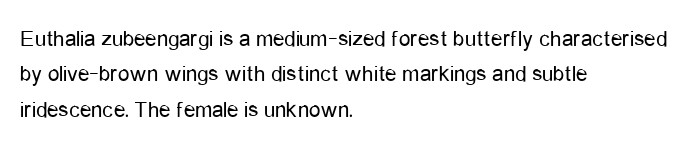
{"italic": "no", "bold": "no", "underline": "no", "align": "left", "line_spacing": "normal", "line_spacing_ratio": 1.54, "letter_spacing": "normal", "letter_spacing_em": 0.0, "glyph_px": 23}
